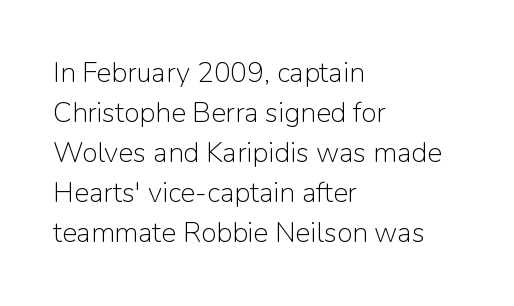
Underlining? Definitely not there. Whoever set this chose a conventional vertical rhythm. Think standard paragraph weight, or any step lighter than that. The type is set solid horizontally, with unmodified tracking. Each letter keeps its own natural width here, so spacing adapts to shape.
